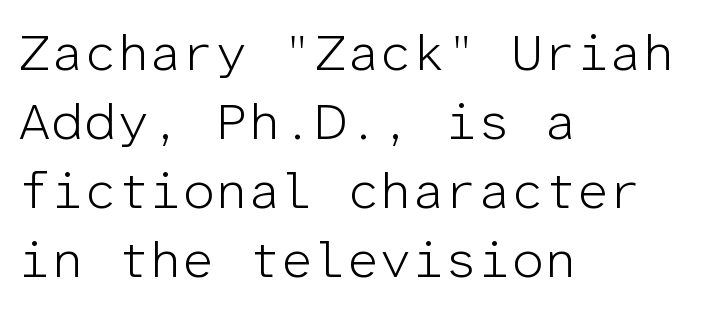
Q: Is the text bold? A: No.
Q: Is the text italic (slanted)? A: No, it is upright.
Q: Is the typeface a serif or a sans-serif typeface? A: Sans-serif.
Q: Is the text underlined? A: No.
Q: How is the paragraph aligned? A: Left-aligned.
Q: Is the spacing between letters normal or unusually wide? A: Normal.
Q: Is the spacing between lines tight, normal or loose? A: Normal.
Q: Width (condensed, normal, or wide)? A: Normal.
Q: Stroke contrast? A: Low.
Q: x-height? A: Medium.
Q: Monospaced? A: Yes.
